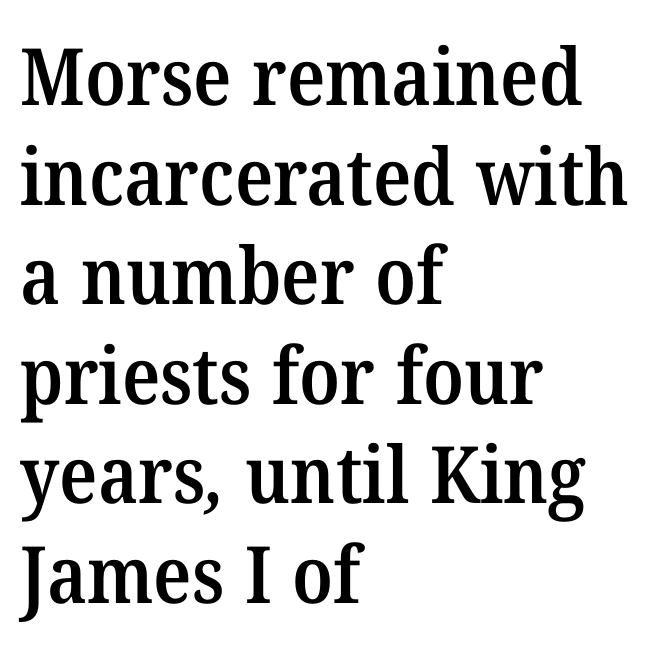
The passage shown is typed in a proportional face where columns would drift. The designer went with a serif here, giving each stem small feet. The space between consecutive lines is moderate. Standard letterfit; no display-style spreading of the glyphs.
